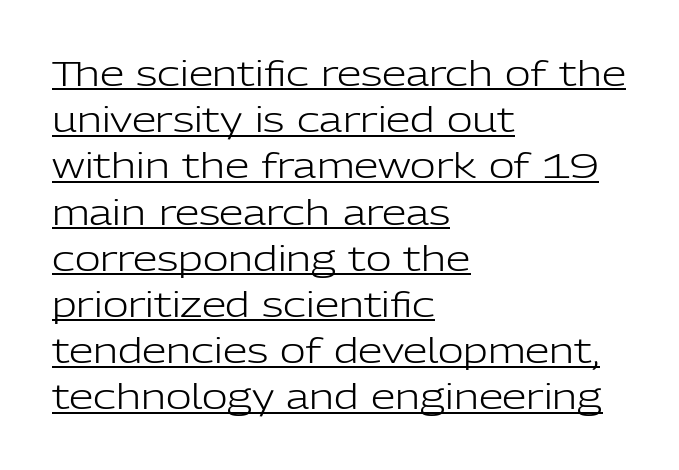
The image shows 35 px light sans-serif type, upright; set left-aligned, normal line spacing (1.32x), normal letter spacing, underlined; low stroke contrast and a medium x-height.
